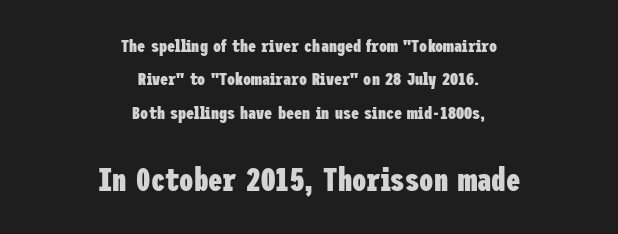
Check where the strokes stop: nothing finishes them off — pure sans. A typesetter would mark this as roman, not italic. The area under the type is left untouched. Students, note that the glyphs here touch the page at normal intervals. The letters in the lower block stand taller than those in the block above. The paragraph shown floats in the horizontal middle.
